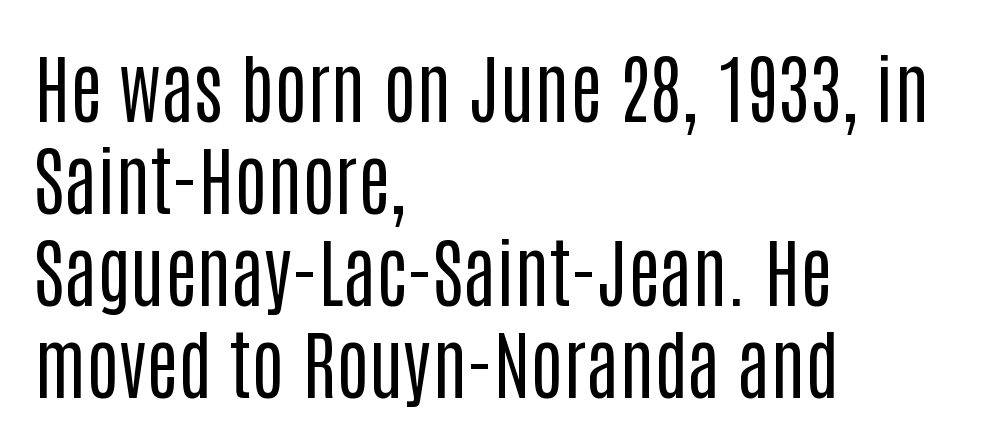
{"serif": "no", "italic": "no", "bold": "no", "weight": "regular", "width": "condensed", "stroke_contrast": "low", "x_height": "large", "monospaced": "no", "underline": "no", "align": "left", "line_spacing_ratio": 1.21, "letter_spacing": "normal", "letter_spacing_em": 0.0, "glyph_px": 76}
